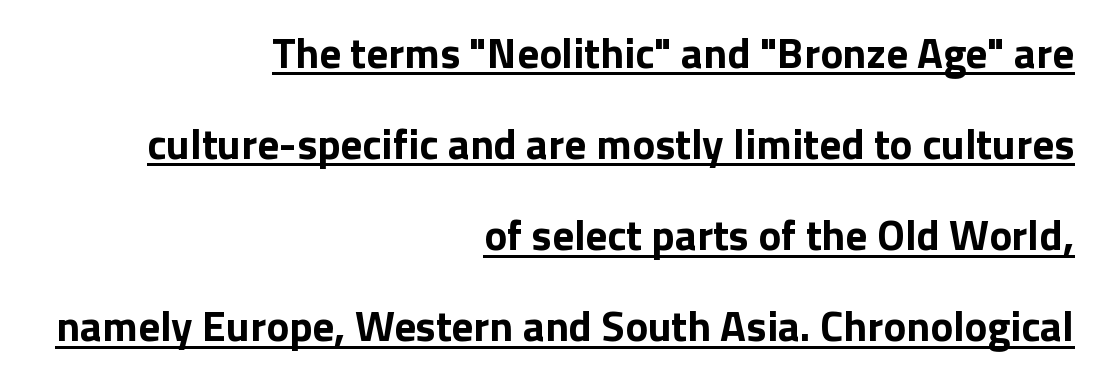
{"serif": "no", "italic": "no", "bold": "yes", "weight": "bold", "width": "normal", "stroke_contrast": "low", "x_height": "medium", "monospaced": "no", "underline": "yes", "align": "right", "line_spacing": "loose", "line_spacing_ratio": 2.12, "letter_spacing": "normal", "letter_spacing_em": 0.0, "glyph_px": 43}
